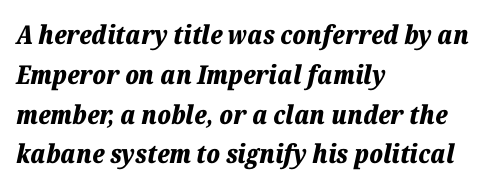
The image shows 26 px bold type, italic (leaning right); set left-aligned, normal line spacing (1.53x), normal letter spacing, not underlined.
